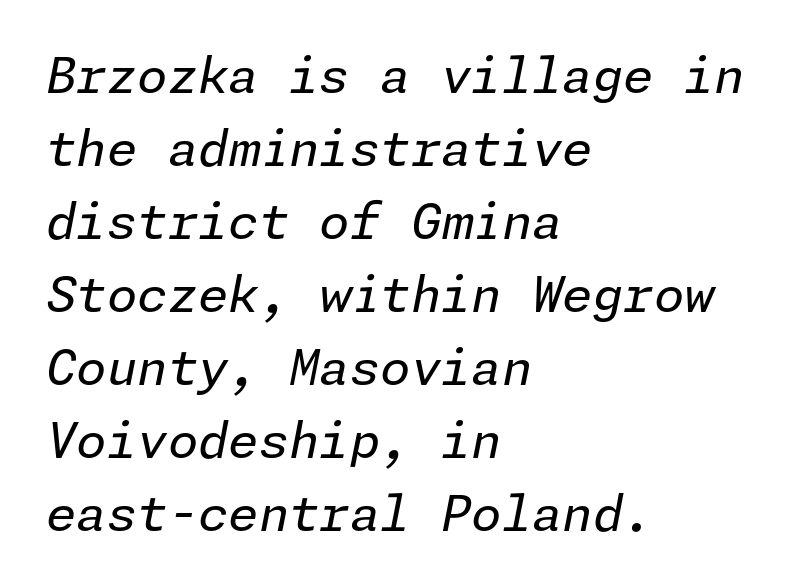
Anything drawn beneath the words? Only blank space. Summary of weight: not heavy and not bold. This sample keeps an unexceptional amount of space between lines. Does extra space separate the letters? No, they use regular spacing. This is oblique type, the kind used for emphasis or titles.
